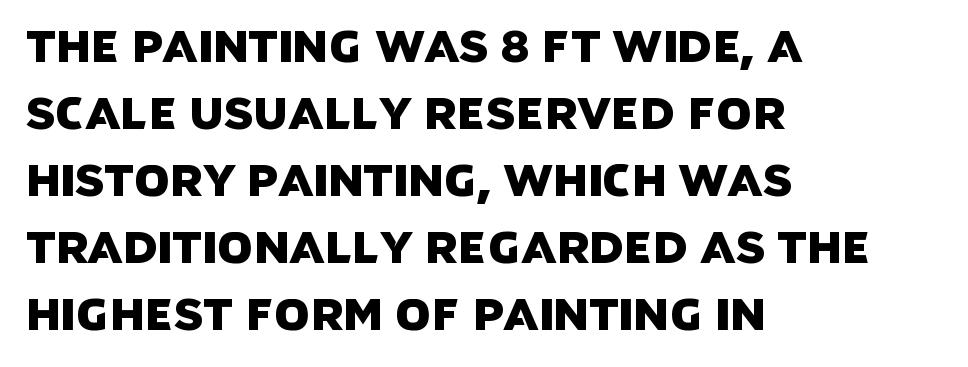
The image shows 45 px sans-serif type; set left-aligned, normal line spacing (1.49x), normal letter spacing, not underlined; low stroke contrast and a large x-height.
